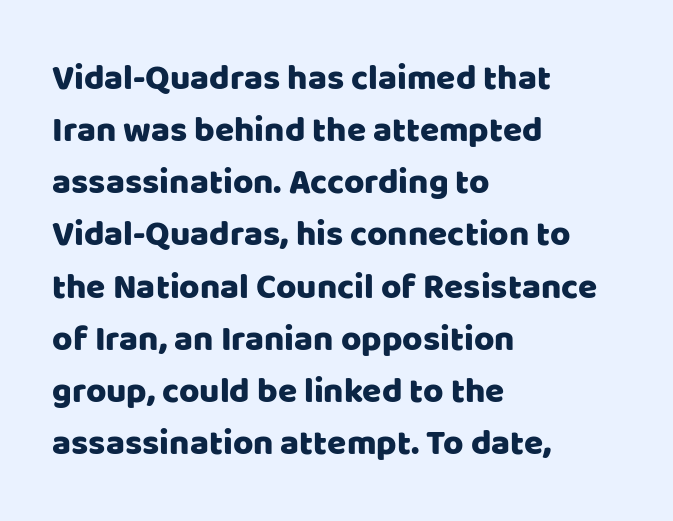
The image shows 35 px sans-serif type, upright; set left-aligned, normal line spacing (1.49x), normal letter spacing, not underlined; low stroke contrast and a large x-height.
